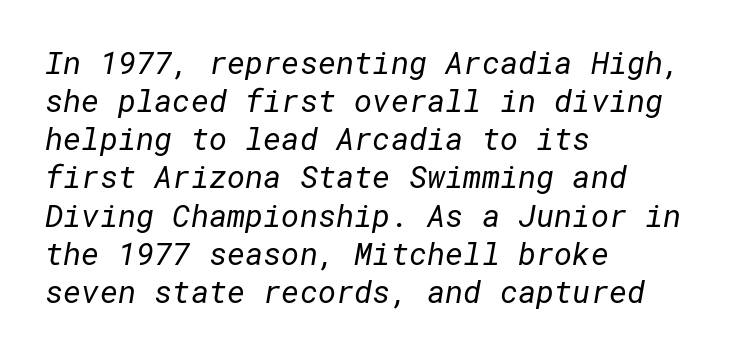
{"serif": "no", "bold": "no", "weight": "regular", "width": "normal", "stroke_contrast": "low", "x_height": "medium", "underline": "no", "align": "left", "line_spacing_ratio": 1.23, "letter_spacing": "normal", "letter_spacing_em": 0.0, "glyph_px": 31}
